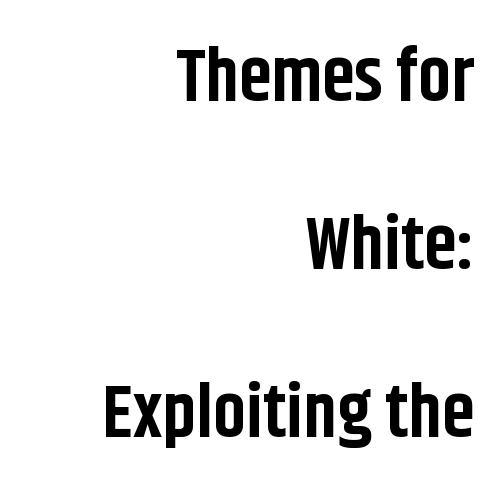
The rendering uses natural spacing where letterforms have individual widths. Between one letter and the next there's only the usual sliver of space. Italic: no, the glyphs are upright roman. This sample is right-justified, so line beginnings fall wherever the words allow. Words float on clear page, feet unadorned. Type style note: lacks serifs.
